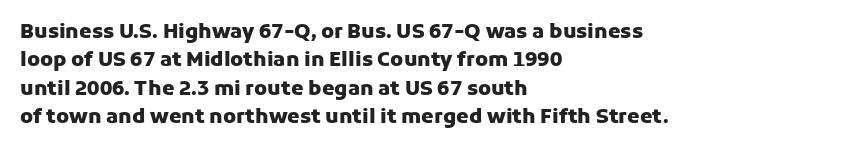
The image shows 20 px bold type, upright; set left-aligned, normal line spacing (1.42x), normal letter spacing, not underlined.
